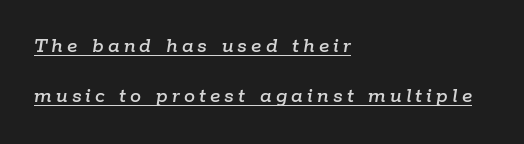
The image shows 22 px text type, italic (leaning right); set left-aligned, loose line spacing (2.27x), underlined.
